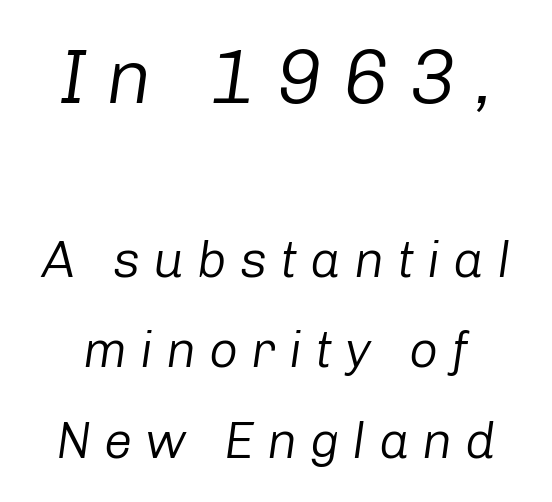
{"italic": "yes", "lean": "right", "slant_degrees": 8, "bold": "no", "weight": "regular", "width": "normal", "stroke_contrast": "low", "x_height": "medium", "monospaced": "no", "underline": "no", "line_spacing_ratio": 1.78, "letter_spacing": "wide", "letter_spacing_em": 0.25, "larger_block": "first", "size_ratio": 1.51, "glyph_px": 77}
